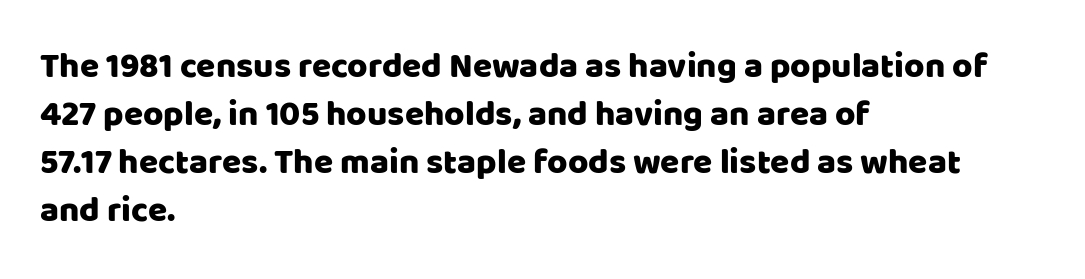
The image shows 35 px sans-serif type, upright; set left-aligned, normal line spacing (1.37x), normal letter spacing, not underlined; low stroke contrast and a large x-height.
